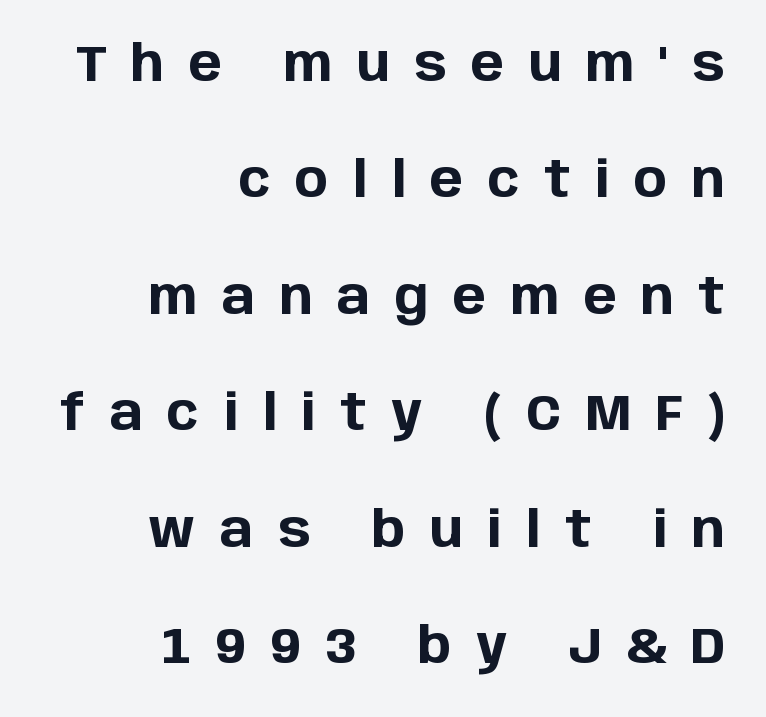
Heft: maximum for text — a bold. The letters advance in unequal steps, a hallmark of proportional type. Decoration check: the copy has no underline. Compared with typical paragraphs, the rows here are farther apart. The rendering inserts visible extra space after every character.
